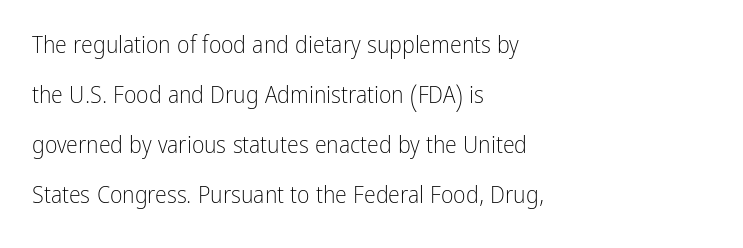
Q: Is the text bold? A: No.
Q: Is the text italic (slanted)? A: No, it is upright.
Q: Is the text underlined? A: No.
Q: How is the paragraph aligned? A: Left-aligned.
Q: Is the spacing between letters normal or unusually wide? A: Normal.
Q: Is the spacing between lines tight, normal or loose? A: Loose.
